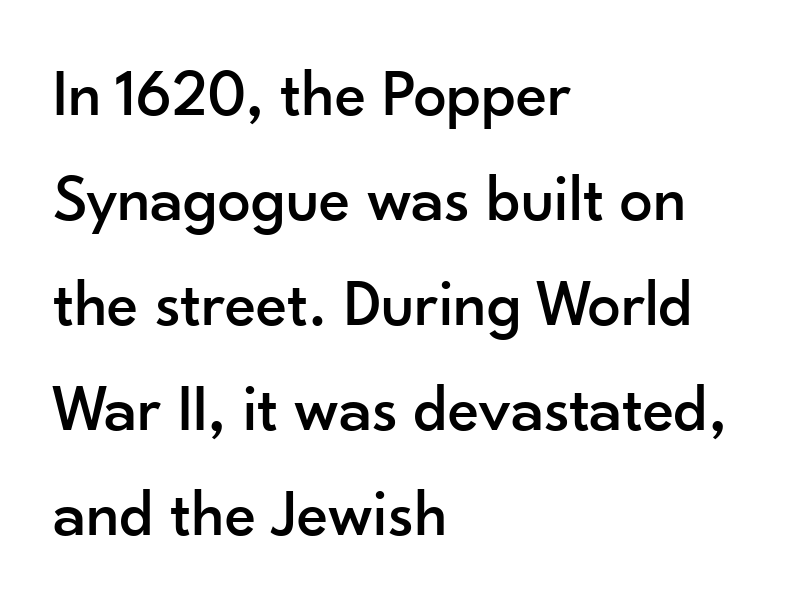
The image shows 66 px sans-serif type, upright; set left-aligned, normal line spacing (1.59x), normal letter spacing, not underlined; low stroke contrast and a small x-height.
